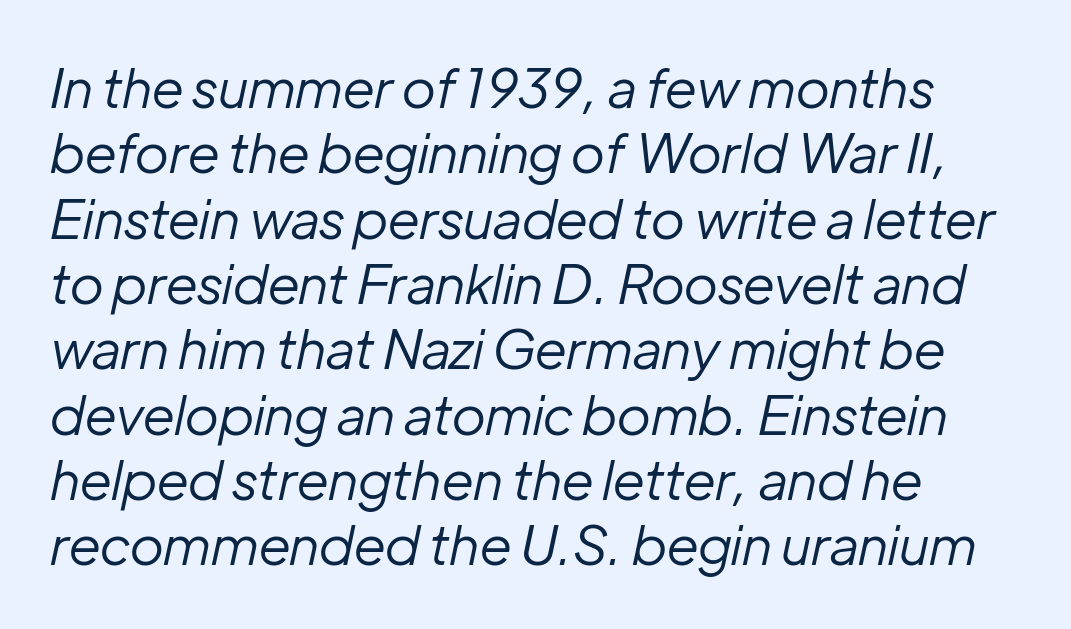
{"italic": "yes", "lean": "right", "slant_degrees": 12, "bold": "no", "weight": "regular", "width": "normal", "stroke_contrast": "low", "x_height": "medium", "monospaced": "no", "underline": "no", "align": "left", "line_spacing_ratio": 1.21, "letter_spacing": "normal", "letter_spacing_em": 0.0, "glyph_px": 54}
